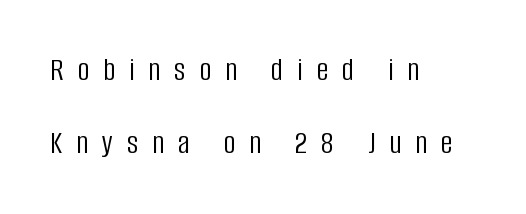
{"serif": "no", "italic": "no", "bold": "no", "weight": "light", "width": "condensed", "stroke_contrast": "low", "x_height": "large", "monospaced": "no", "underline": "no", "align": "left", "line_spacing": "loose", "line_spacing_ratio": 2.22, "letter_spacing": "wide", "letter_spacing_em": 0.42, "glyph_px": 33}
